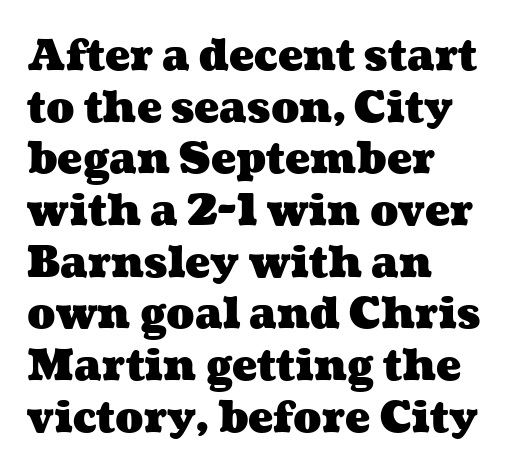
{"bold": "yes", "weight": "heavy", "width": "wide", "stroke_contrast": "medium", "x_height": "medium", "monospaced": "no", "underline": "no", "align": "left", "line_spacing_ratio": 1.23, "letter_spacing": "normal", "letter_spacing_em": 0.0, "glyph_px": 42}
